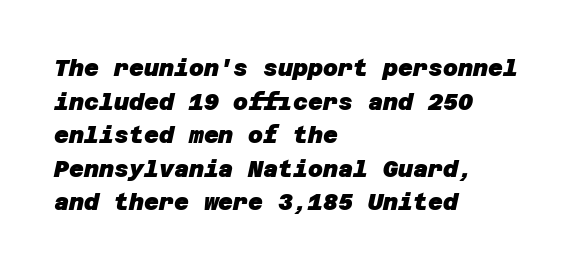
The vertical gap from one line to the next is medium. You could call the tracking neutral — neither tight nor loose. Its strokes are broad and dark, the hallmark of bold type. Only glyphs here, with clear space below each row.
